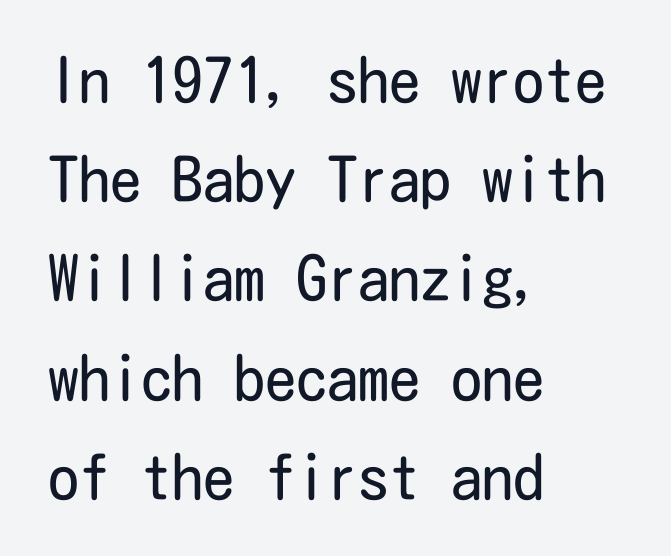
Q: Is the text bold? A: No.
Q: Is the text italic (slanted)? A: No, it is upright.
Q: Is the typeface a serif or a sans-serif typeface? A: Sans-serif.
Q: Is the text underlined? A: No.
Q: How is the paragraph aligned? A: Left-aligned.
Q: Is the spacing between letters normal or unusually wide? A: Normal.
Q: Is the spacing between lines tight, normal or loose? A: Normal.
Q: Width (condensed, normal, or wide)? A: Condensed.
Q: Stroke contrast? A: Low.
Q: x-height? A: Medium.
